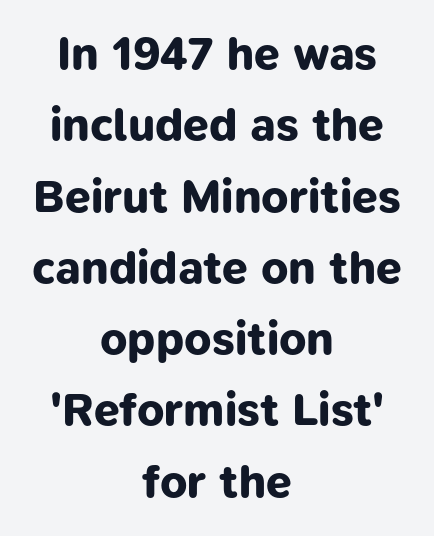
The image shows 46 px bold sans-serif type; set centered, normal line spacing (1.55x), normal letter spacing, not underlined; low stroke contrast and a medium x-height.
